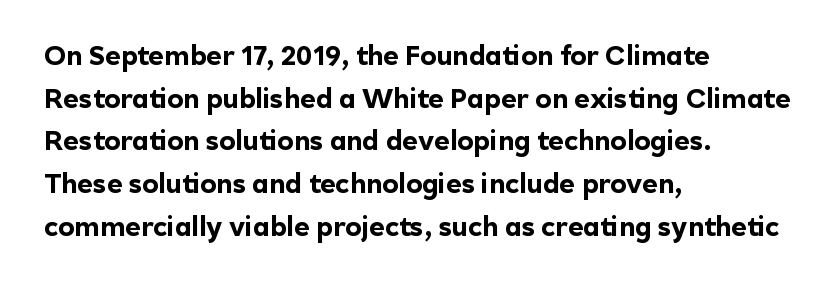
Q: Is the text bold? A: Yes.
Q: Is the text italic (slanted)? A: No, it is upright.
Q: Is the text underlined? A: No.
Q: How is the paragraph aligned? A: Left-aligned.
Q: Is the spacing between letters normal or unusually wide? A: Normal.
Q: Is the spacing between lines tight, normal or loose? A: Normal.
